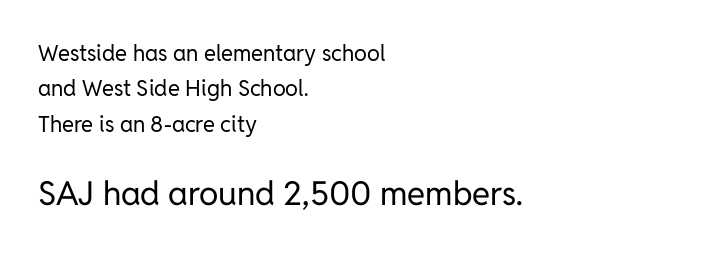
{"serif": "no", "italic": "no", "bold": "no", "weight": "regular", "width": "normal", "stroke_contrast": "low", "x_height": "medium", "monospaced": "no", "underline": "no", "align": "left", "line_spacing": "normal", "line_spacing_ratio": 1.61, "letter_spacing": "normal", "letter_spacing_em": 0.0, "larger_block": "second", "size_ratio": 1.5, "glyph_px": 33}
